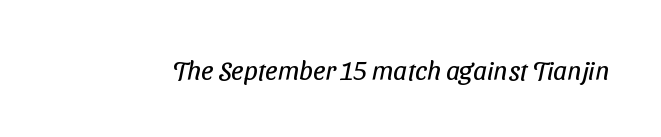
{"bold": "no", "underline": "no", "letter_spacing": "normal", "letter_spacing_em": 0.0, "glyph_px": 27}
